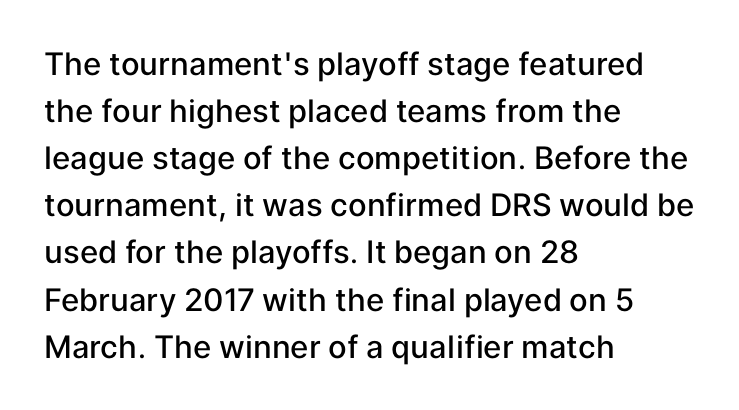
The image shows 31 px semibold sans-serif type, upright; set left-aligned, normal line spacing (1.52x), normal letter spacing, not underlined; low stroke contrast and a medium x-height.
